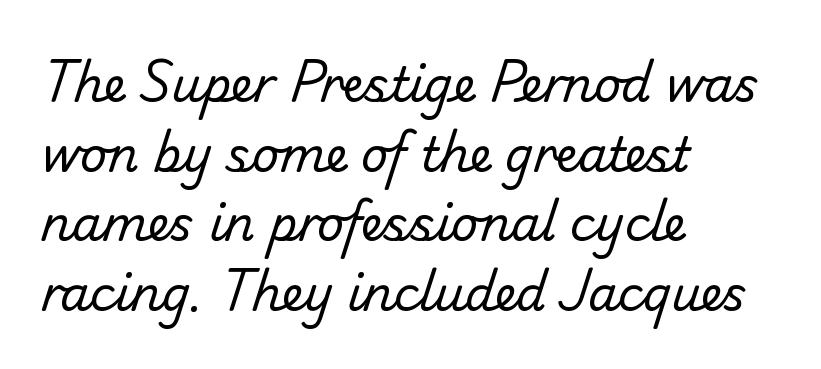
The image shows 47 px regular-weight sans-serif type; set left-aligned, normal line spacing (1.48x), normal letter spacing, not underlined; low stroke contrast and a small x-height.
